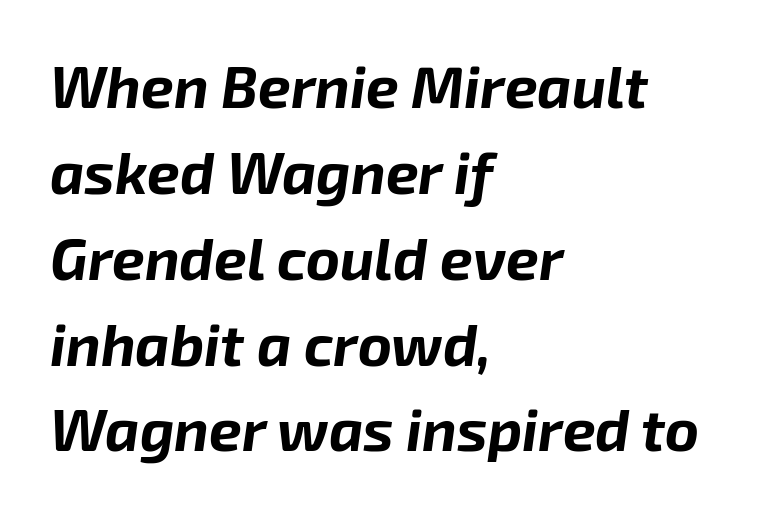
{"italic": "yes", "lean": "right", "slant_degrees": 8, "bold": "yes", "weight": "bold", "width": "normal", "stroke_contrast": "low", "x_height": "medium", "monospaced": "no", "underline": "no", "align": "left", "line_spacing": "normal", "line_spacing_ratio": 1.48, "letter_spacing": "normal", "letter_spacing_em": 0.0, "glyph_px": 58}
